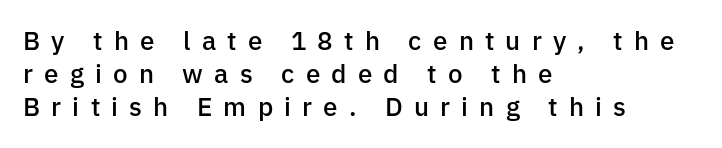
{"italic": "no", "bold": "semi", "underline": "no", "align": "left", "line_spacing": "normal", "line_spacing_ratio": 1.27, "letter_spacing": "wide", "letter_spacing_em": 0.43, "glyph_px": 26}
